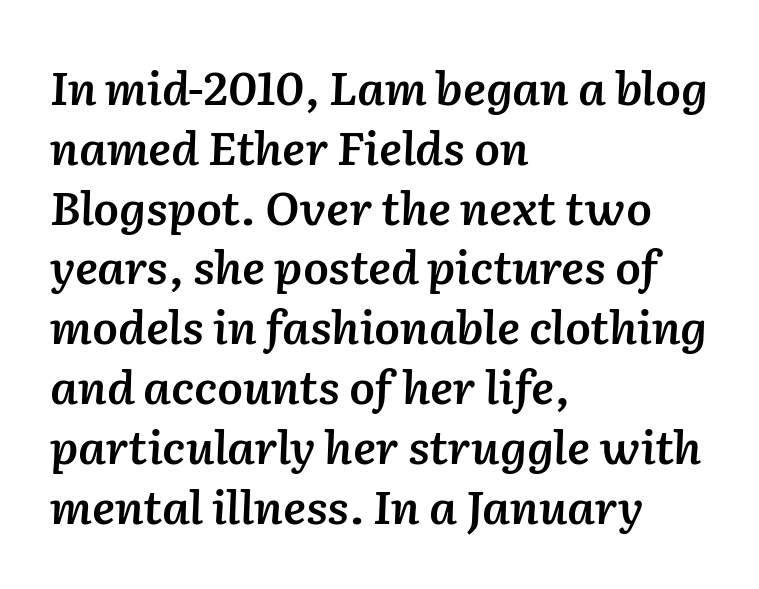
Moderately thickened strokes mark this as semibold type. Caption: multi-line text, flush left, ragged right. Do the characters align in a grid? No, the font is proportional. The rendering keeps characters at their native spacing. Descender tails drop into unmarked territory.
